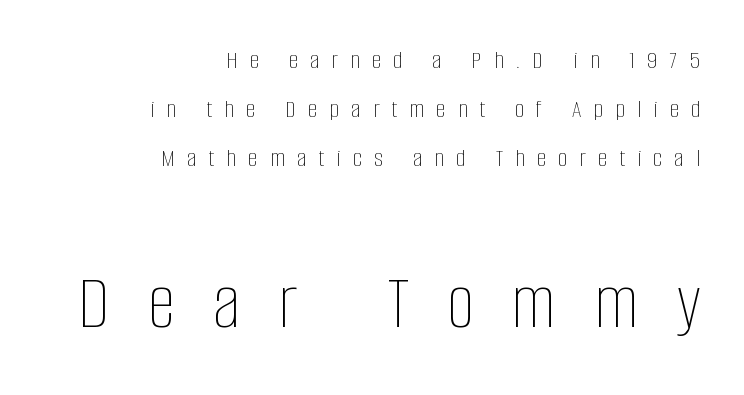
The face looks like a standard text weight, possibly lighter. The setting favours the right margin, as signatures and pull-quotes sometimes do. Looks like regular typesetting: each glyph gets only the width it needs. Loose tracking; the words dissolve into strings of separated letters. Letters rest on an invisible, unmarked baseline. Do the letters lean? They stand straight.
